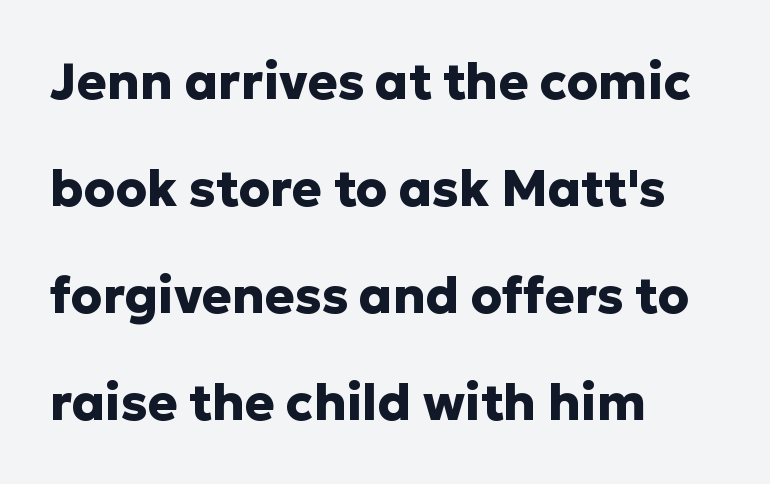
Q: Is the text bold? A: Yes.
Q: Is the text italic (slanted)? A: No, it is upright.
Q: Is the typeface a serif or a sans-serif typeface? A: Sans-serif.
Q: Is the text underlined? A: No.
Q: How is the paragraph aligned? A: Left-aligned.
Q: Is the spacing between letters normal or unusually wide? A: Normal.
Q: Is the spacing between lines tight, normal or loose? A: Loose.
Q: Width (condensed, normal, or wide)? A: Normal.
Q: Stroke contrast? A: Low.
Q: x-height? A: Medium.
Q: Monospaced? A: No.
